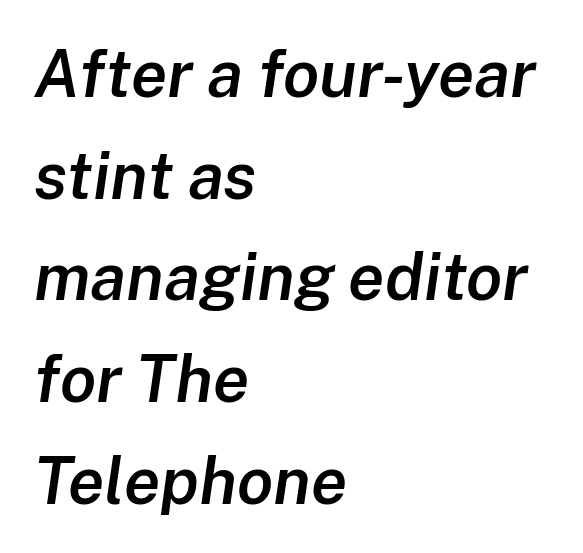
{"italic": "yes", "lean": "right", "slant_degrees": 8, "bold": "semi", "weight": "semibold", "width": "normal", "stroke_contrast": "low", "x_height": "medium", "monospaced": "no", "underline": "no", "align": "left", "line_spacing": "normal", "line_spacing_ratio": 1.54, "letter_spacing": "normal", "letter_spacing_em": 0.0, "glyph_px": 66}
